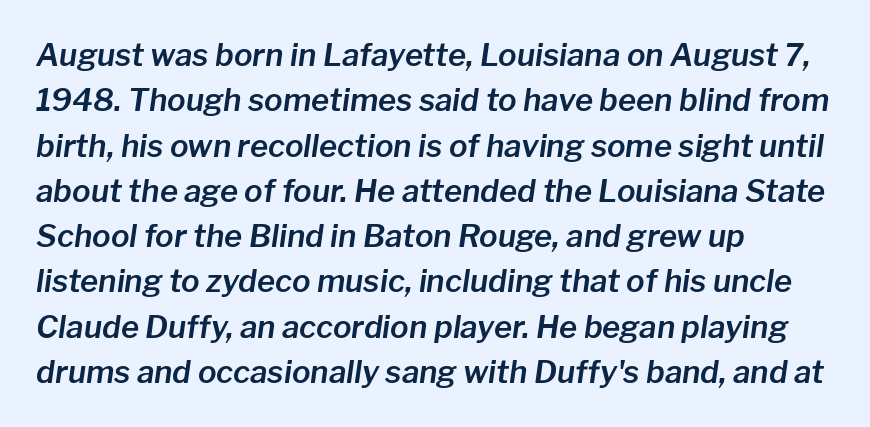
{"italic": "yes", "lean": "right", "slant_degrees": 8, "width": "normal", "stroke_contrast": "low", "x_height": "medium", "monospaced": "no", "underline": "no", "align": "left", "line_spacing": "normal", "line_spacing_ratio": 1.46, "letter_spacing": "normal", "letter_spacing_em": 0.0, "glyph_px": 31}
